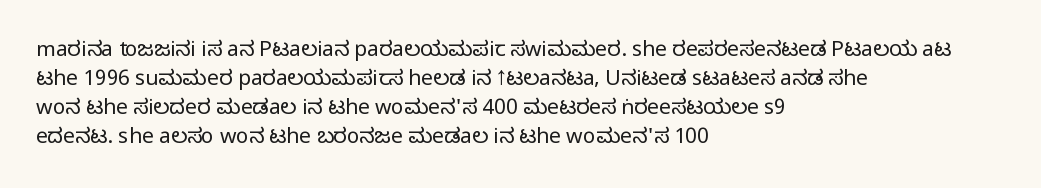
{"italic": "no", "bold": "no", "underline": "no", "align": "left", "line_spacing": "normal", "line_spacing_ratio": 1.38, "letter_spacing": "normal", "letter_spacing_em": 0.0, "glyph_px": 21}
